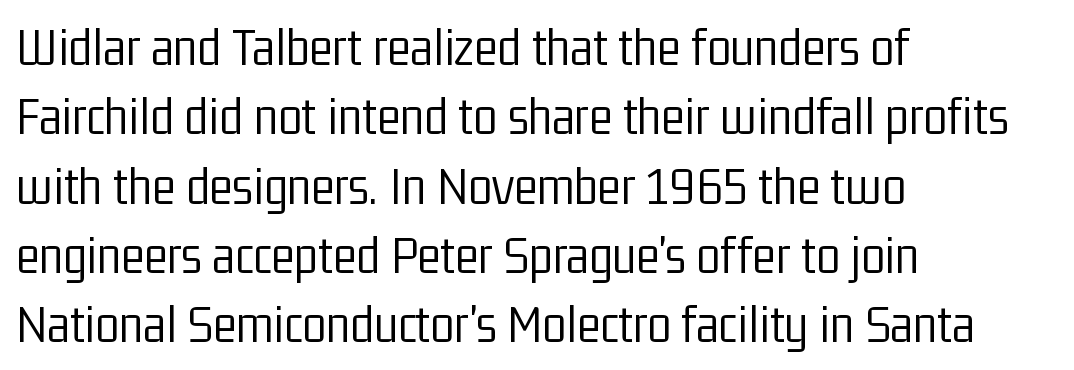
{"serif": "no", "italic": "no", "bold": "no", "weight": "light", "width": "condensed", "stroke_contrast": "low", "x_height": "medium", "monospaced": "no", "underline": "no", "align": "left", "line_spacing": "normal", "line_spacing_ratio": 1.26, "letter_spacing": "normal", "letter_spacing_em": 0.0, "glyph_px": 55}
